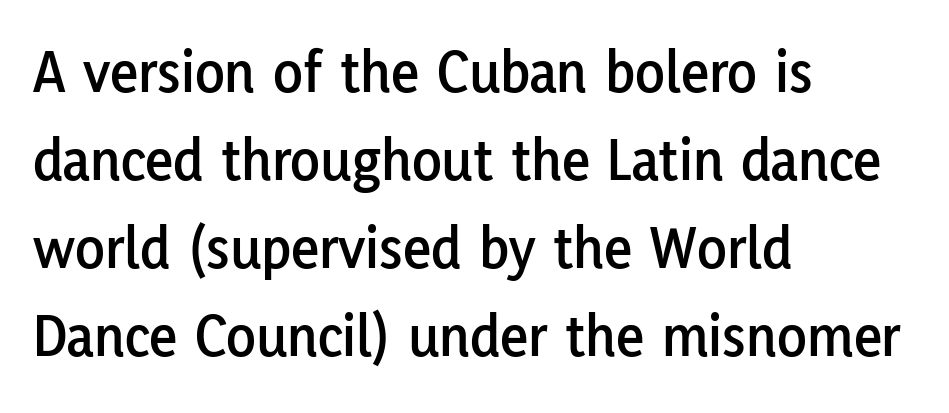
{"serif": "no", "italic": "no", "width": "normal", "stroke_contrast": "low", "x_height": "medium", "monospaced": "no", "underline": "no", "align": "left", "line_spacing": "normal", "line_spacing_ratio": 1.44, "letter_spacing": "normal", "letter_spacing_em": 0.0, "glyph_px": 61}
